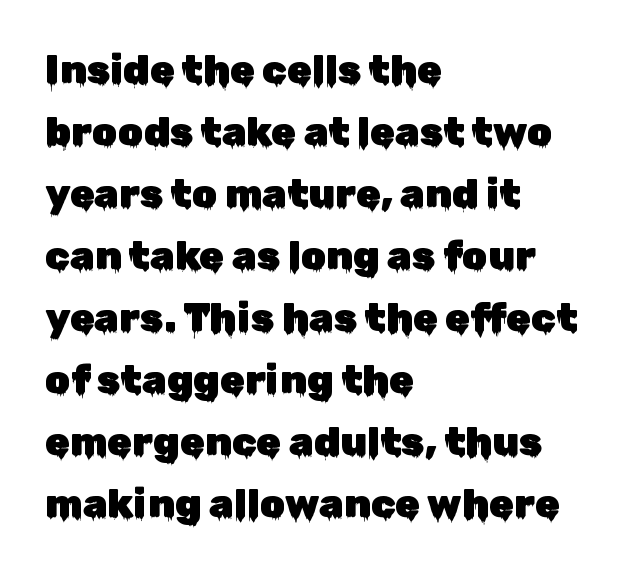
{"serif": "no", "italic": "no", "width": "normal", "stroke_contrast": "low", "x_height": "medium", "monospaced": "no", "underline": "no", "align": "left", "line_spacing": "normal", "line_spacing_ratio": 1.55, "letter_spacing": "normal", "letter_spacing_em": 0.0, "glyph_px": 40}
